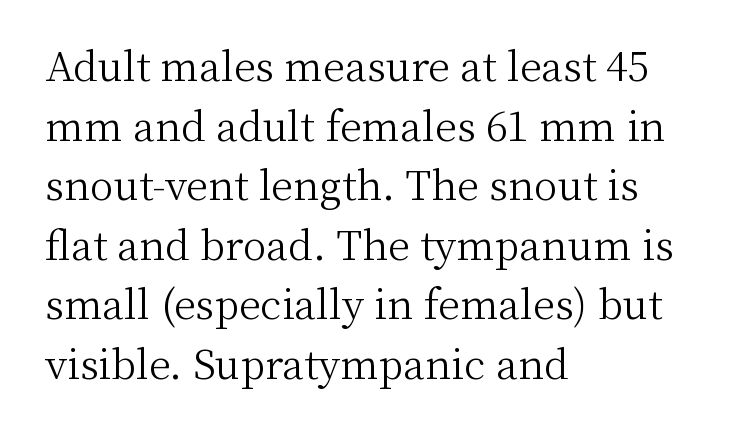
Q: Is the text bold? A: No.
Q: Is the text italic (slanted)? A: No, it is upright.
Q: Is the typeface a serif or a sans-serif typeface? A: Serif.
Q: Is the text underlined? A: No.
Q: How is the paragraph aligned? A: Left-aligned.
Q: Is the spacing between letters normal or unusually wide? A: Normal.
Q: Is the spacing between lines tight, normal or loose? A: Normal.
Q: Width (condensed, normal, or wide)? A: Normal.
Q: Stroke contrast? A: Medium.
Q: x-height? A: Medium.
Q: Monospaced? A: No.
